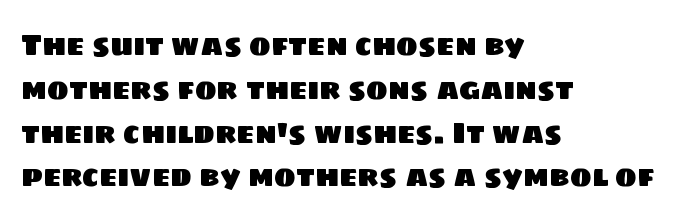
{"serif": "no", "width": "normal", "stroke_contrast": "low", "x_height": "large", "monospaced": "no", "underline": "no", "align": "left", "line_spacing": "normal", "line_spacing_ratio": 1.51, "letter_spacing": "normal", "letter_spacing_em": 0.0, "glyph_px": 29}
